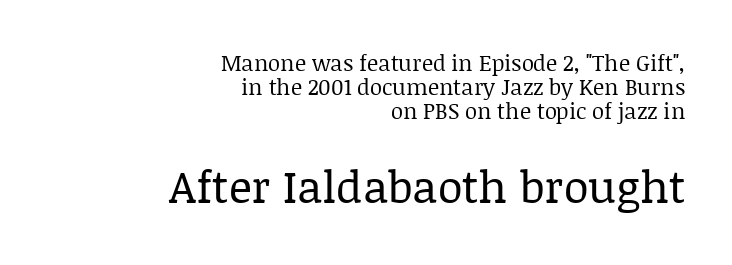
The image shows 45 px regular-weight serif type, upright; set right-aligned, tight line spacing (1.08x), normal letter spacing, not underlined; the second (bottom) block is 2.05x larger; low stroke contrast and a large x-height.
